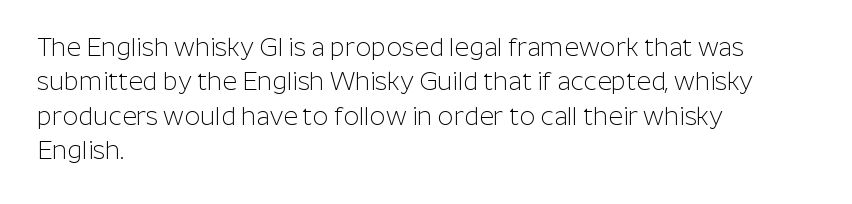
{"italic": "no", "bold": "no", "underline": "no", "align": "left", "line_spacing": "normal", "line_spacing_ratio": 1.38, "letter_spacing": "normal", "letter_spacing_em": 0.0, "glyph_px": 25}
